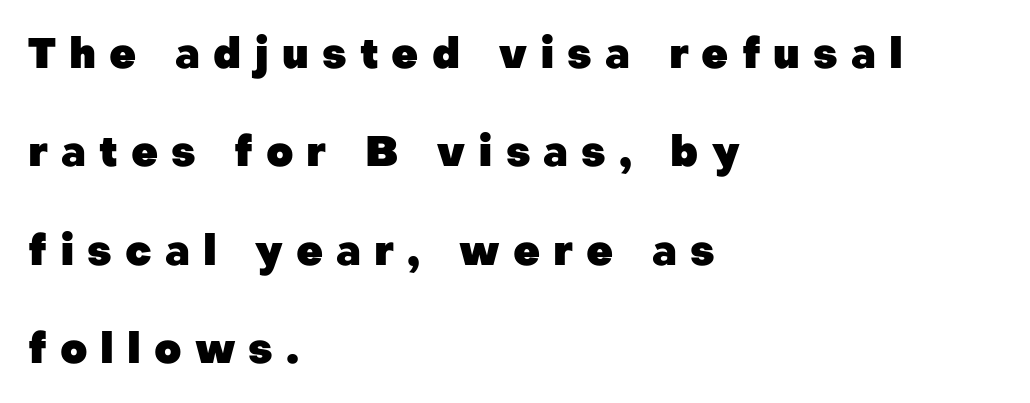
Q: Is the text bold? A: Yes.
Q: Is the text italic (slanted)? A: No, it is upright.
Q: Is the typeface a serif or a sans-serif typeface? A: Sans-serif.
Q: Is the text underlined? A: No.
Q: How is the paragraph aligned? A: Left-aligned.
Q: Is the spacing between letters normal or unusually wide? A: Unusually wide.
Q: Is the spacing between lines tight, normal or loose? A: Loose.
Q: Width (condensed, normal, or wide)? A: Normal.
Q: Stroke contrast? A: Low.
Q: x-height? A: Medium.
Q: Monospaced? A: No.
